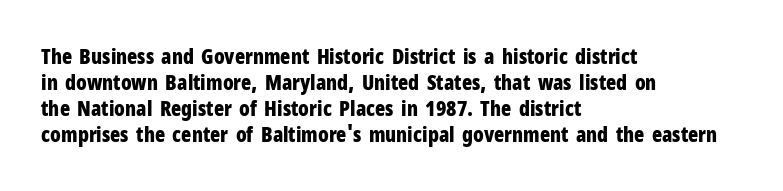
The strokes are fattened all the way to bold. Visually the block forms a straight wall on the left and a jagged coastline on the right. A typesetter would mark this as roman, not italic. The words here are not underlined.
